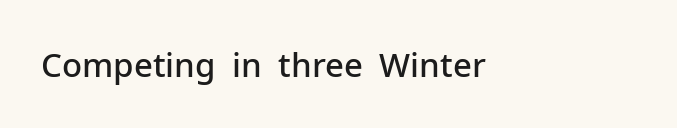
The image shows 33 px semibold sans-serif type, upright; set left-aligned, normal letter spacing, not underlined; low stroke contrast and a medium x-height.
